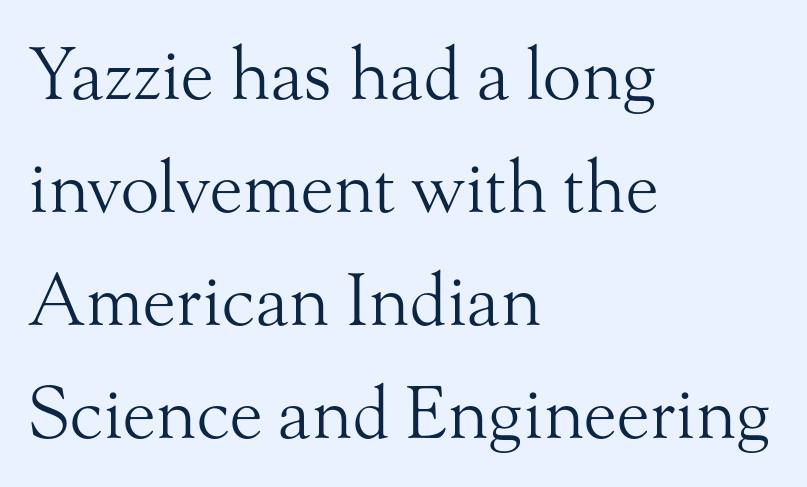
Q: Is the text bold? A: No.
Q: Is the text italic (slanted)? A: No, it is upright.
Q: Is the typeface a serif or a sans-serif typeface? A: Serif.
Q: Is the text underlined? A: No.
Q: How is the paragraph aligned? A: Left-aligned.
Q: Is the spacing between letters normal or unusually wide? A: Normal.
Q: Is the spacing between lines tight, normal or loose? A: Normal.
Q: Width (condensed, normal, or wide)? A: Normal.
Q: Stroke contrast? A: Medium.
Q: x-height? A: Small.
Q: Monospaced? A: No.
